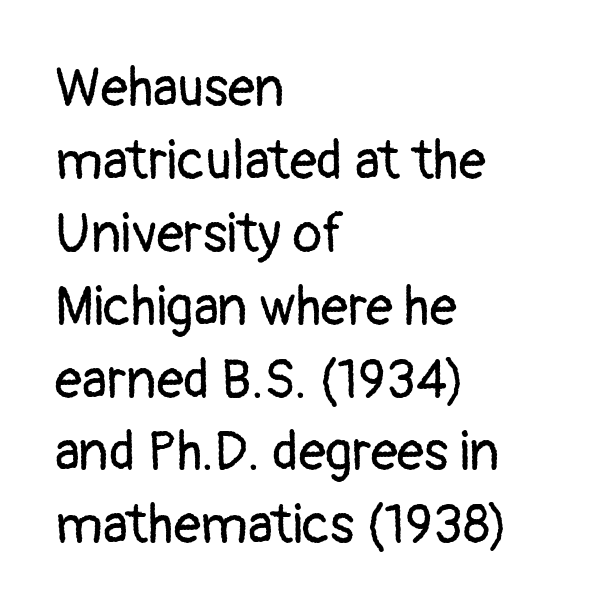
The lettering stays uniformly vertical, giving the passage a roman look. Horizontal bands of white between lines are of average thickness. Alignment: flush left. Spacing verdict: proportional, widths tailored to each character. Is the type heavy? It reads as light-to-regular instead.
